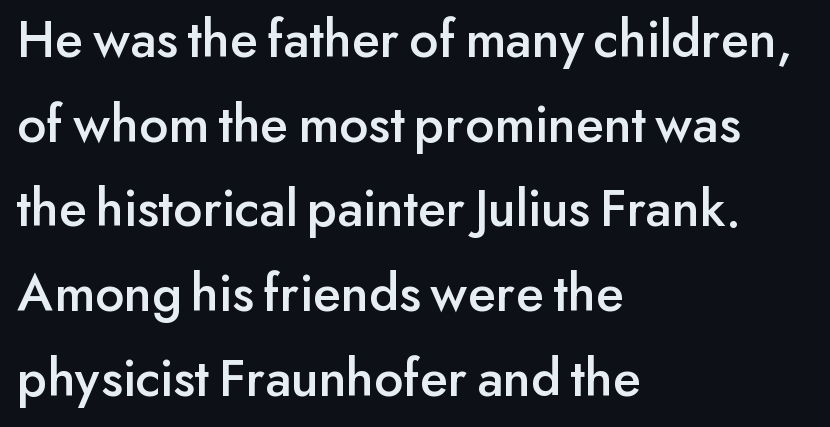
The image shows 55 px sans-serif type, upright; set left-aligned, normal line spacing (1.54x), normal letter spacing, not underlined; low stroke contrast and a small x-height.
